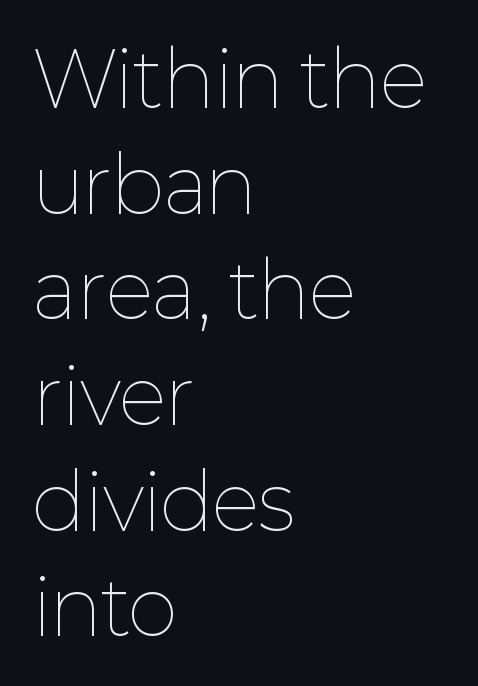
The image shows 76 px thin type, upright; set left-aligned, normal line spacing (1.39x), normal letter spacing, not underlined; low stroke contrast and a medium x-height.
